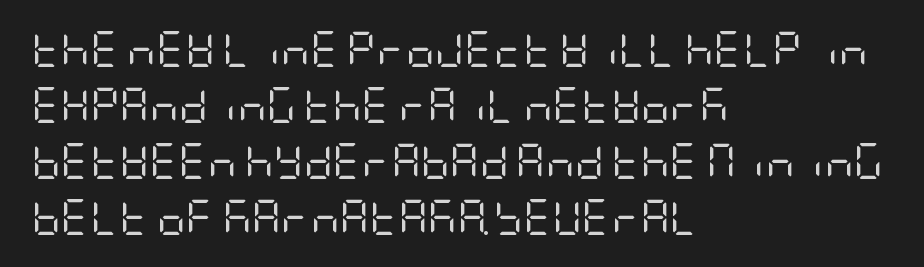
Q: Is the text bold? A: No.
Q: Is the text italic (slanted)? A: No, it is upright.
Q: Is the typeface a serif or a sans-serif typeface? A: Sans-serif.
Q: Is the text underlined? A: No.
Q: How is the paragraph aligned? A: Left-aligned.
Q: Is the spacing between letters normal or unusually wide? A: Normal.
Q: Is the spacing between lines tight, normal or loose? A: Normal.
Q: Width (condensed, normal, or wide)? A: Condensed.
Q: Stroke contrast? A: Low.
Q: x-height? A: Large.
